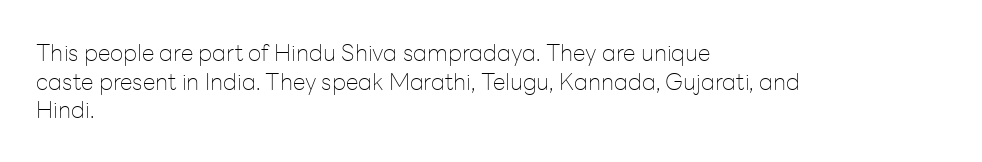
{"italic": "no", "bold": "no", "underline": "no", "align": "left", "line_spacing": "normal", "line_spacing_ratio": 1.25, "letter_spacing": "normal", "letter_spacing_em": 0.0, "glyph_px": 23}
